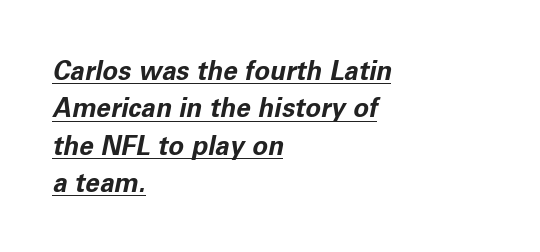
Yep, that's italic — everything's leaning. Look at the stroke-to-counter ratio: heavy, a bold. These lines keep a tight, regular rhythm from letter to letter. Honestly, the underline is the first thing you notice here. Left-aligned paragraph, ragged on the right. Students, observe: this is what conventionally led text looks like.
